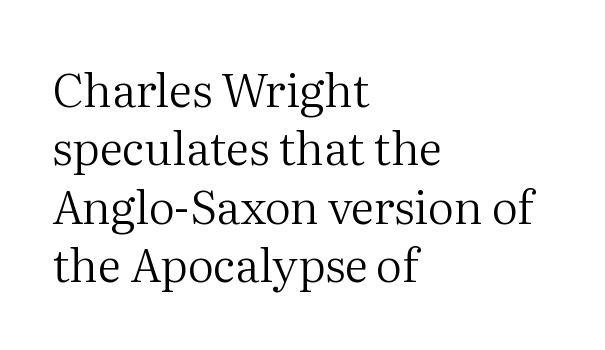
The image shows 46 px regular-weight serif type, upright; set left-aligned, normal line spacing (1.27x), normal letter spacing, not underlined; medium stroke contrast and a medium x-height.
